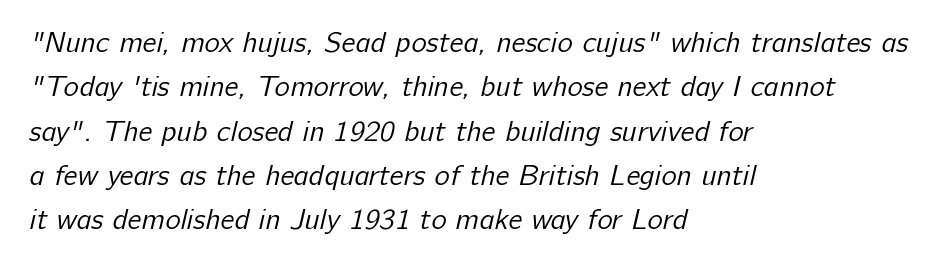
{"serif": "no", "bold": "no", "weight": "regular", "width": "normal", "stroke_contrast": "low", "x_height": "medium", "monospaced": "no", "underline": "no", "align": "left", "line_spacing": "normal", "line_spacing_ratio": 1.53, "letter_spacing": "normal", "letter_spacing_em": 0.0, "glyph_px": 29}
